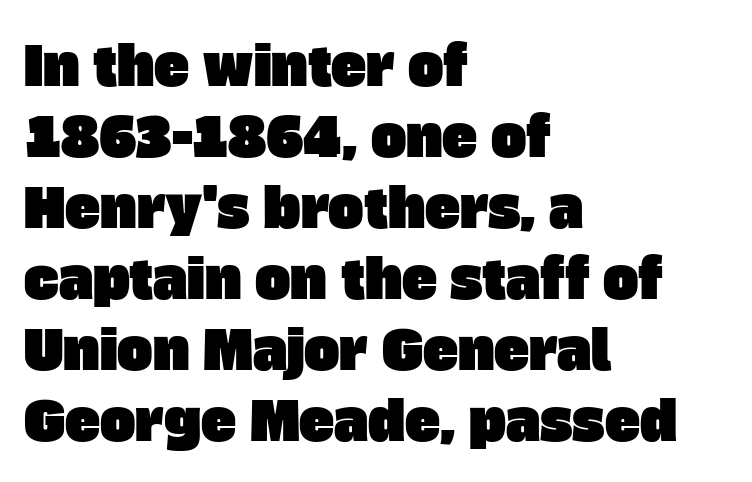
The image shows 53 px sans-serif type; set left-aligned, normal line spacing (1.34x), normal letter spacing, not underlined; low stroke contrast and a large x-height.
